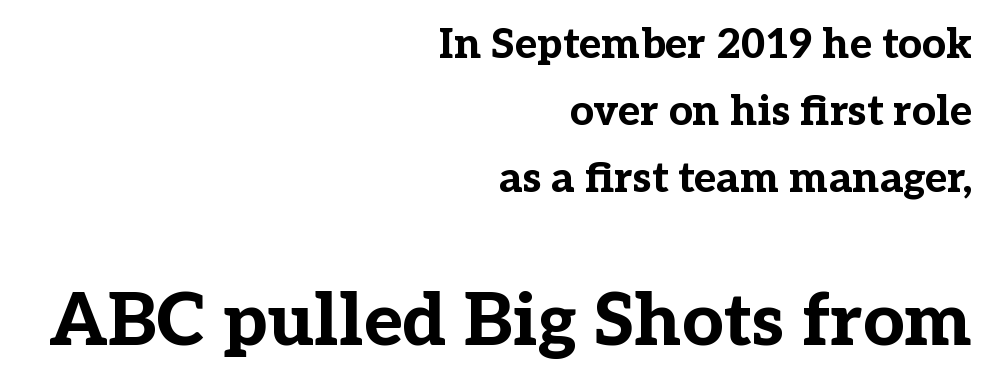
{"serif": "yes", "italic": "no", "bold": "yes", "weight": "bold", "width": "normal", "stroke_contrast": "low", "x_height": "medium", "monospaced": "no", "underline": "no", "align": "right", "line_spacing": "normal", "line_spacing_ratio": 1.59, "letter_spacing": "normal", "letter_spacing_em": 0.0, "larger_block": "second", "size_ratio": 1.74, "glyph_px": 73}
